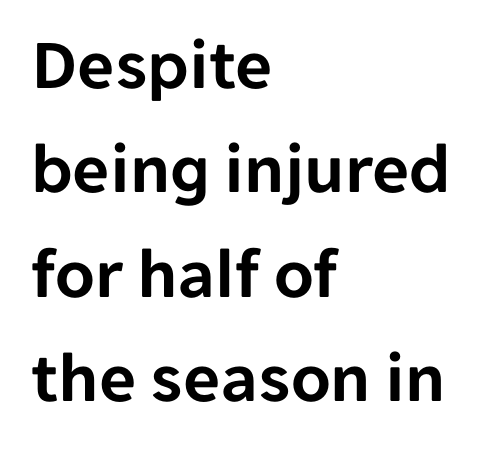
Horizontally, the lines are justified to the leading edge only. Whoever set this chose a conventional vertical rhythm. The passage shown is not underscored anywhere. Short note: letters normally spaced.
